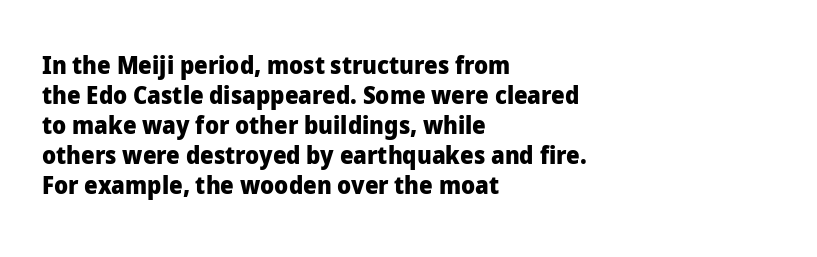
The characters look thick and weighty, a clear bold. Rows of type keep a routine distance in the vertical direction. Each word holds together tightly as a unit, with standard inter-letter gaps. Does the copy run flush right? No — it runs flush left. Beneath every word, the page is bare.
